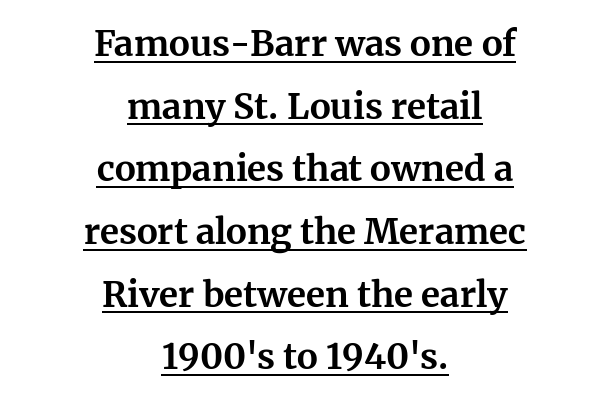
Q: Is the text bold? A: Yes.
Q: Is the text italic (slanted)? A: No, it is upright.
Q: Is the typeface a serif or a sans-serif typeface? A: Serif.
Q: Is the text underlined? A: Yes.
Q: How is the paragraph aligned? A: Centered.
Q: Is the spacing between letters normal or unusually wide? A: Normal.
Q: Width (condensed, normal, or wide)? A: Normal.
Q: Stroke contrast? A: Medium.
Q: x-height? A: Medium.
Q: Monospaced? A: No.
